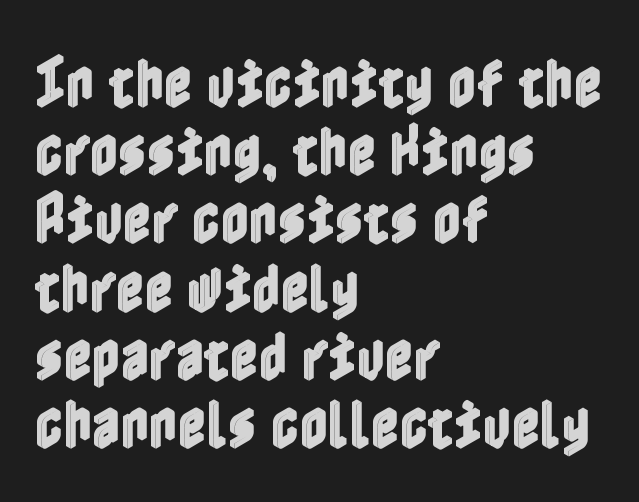
{"italic": "no", "width": "condensed", "x_height": "medium", "underline": "no", "align": "left", "line_spacing_ratio": 1.24, "letter_spacing": "normal", "letter_spacing_em": 0.0, "glyph_px": 55}
